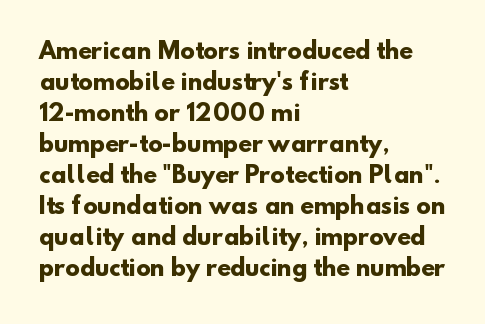
Is there much room between lines? A standard amount, neither cramped nor airy. You could call the tracking neutral — neither tight nor loose. Typesetter's note: full bold, strokes at maximum text heaviness. Glance below the letters and you will spot only blank space.
